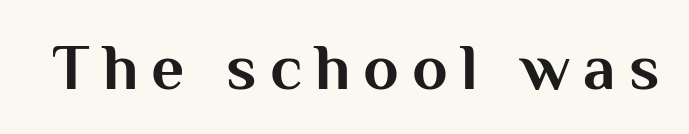
Q: Is the text bold? A: Yes.
Q: Is the text italic (slanted)? A: No, it is upright.
Q: Is the typeface a serif or a sans-serif typeface? A: Sans-serif.
Q: Is the text underlined? A: No.
Q: Is the spacing between letters normal or unusually wide? A: Unusually wide.
Q: Width (condensed, normal, or wide)? A: Normal.
Q: Stroke contrast? A: Medium.
Q: x-height? A: Medium.
Q: Monospaced? A: No.
